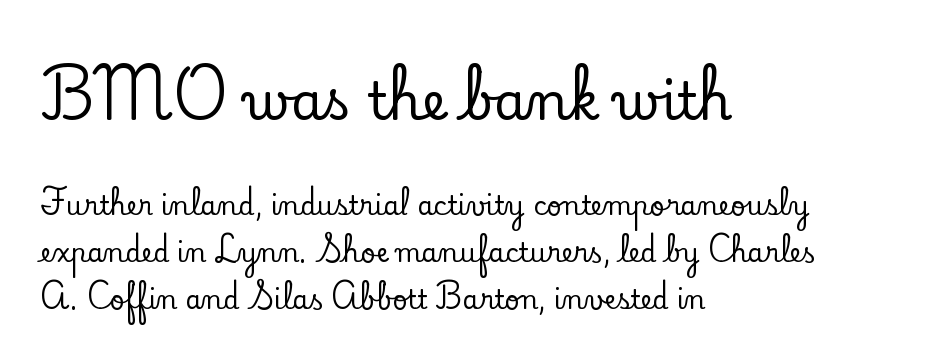
Q: Is the text italic (slanted)? A: No, it is upright.
Q: Is the typeface a serif or a sans-serif typeface? A: Serif.
Q: Is the text underlined? A: No.
Q: How is the paragraph aligned? A: Left-aligned.
Q: Is the spacing between letters normal or unusually wide? A: Normal.
Q: Which block of text is set in a larger size, the first (top) or the second (bottom)? A: The first (top) one.
Q: Width (condensed, normal, or wide)? A: Normal.
Q: Stroke contrast? A: Low.
Q: x-height? A: Small.
Q: Monospaced? A: No.
